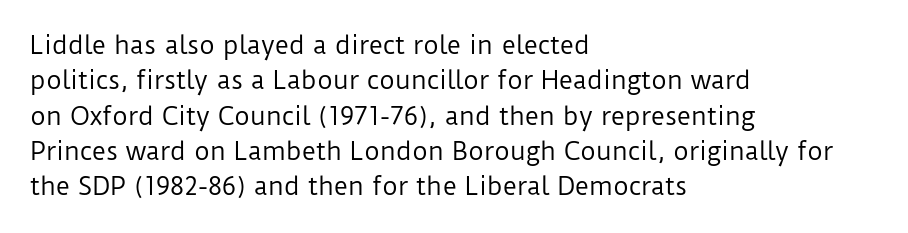
Q: Is the text bold? A: No.
Q: Is the text italic (slanted)? A: No, it is upright.
Q: Is the text underlined? A: No.
Q: How is the paragraph aligned? A: Left-aligned.
Q: Is the spacing between letters normal or unusually wide? A: Normal.
Q: Is the spacing between lines tight, normal or loose? A: Normal.
